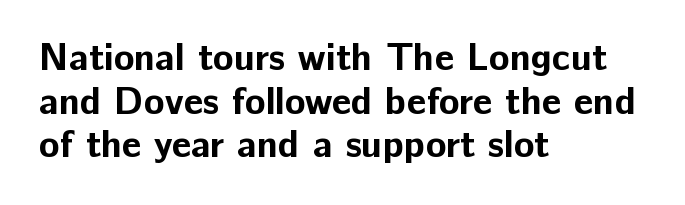
Vertical strokes here are truly vertical. Observe the ordinary spacing: letters are neighbours, not strangers. Beneath every word, the page is bare. Its strokes are broad and dark, the hallmark of bold type. Are there feet on the stems? There aren't — it's a sans. Each letter keeps its own natural width here, so spacing adapts to shape.
